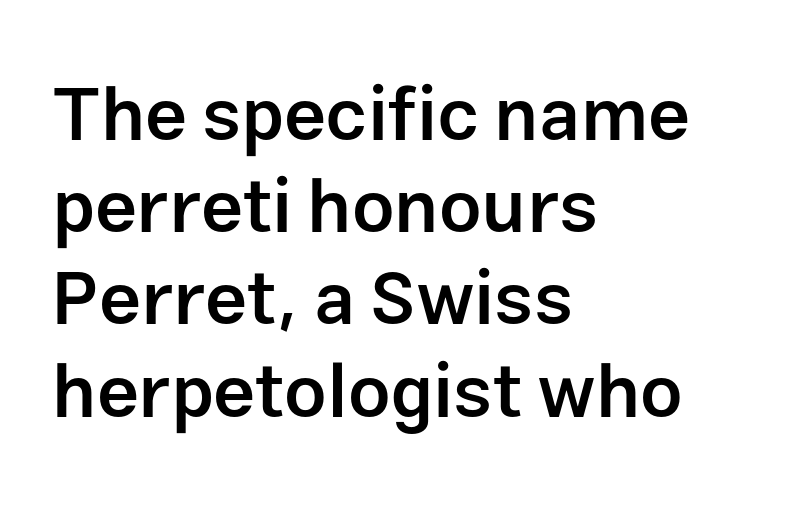
{"serif": "no", "italic": "no", "bold": "semi", "weight": "semibold", "width": "normal", "stroke_contrast": "low", "x_height": "medium", "monospaced": "no", "underline": "no", "align": "left", "line_spacing_ratio": 1.23, "letter_spacing": "normal", "letter_spacing_em": 0.0, "glyph_px": 75}
